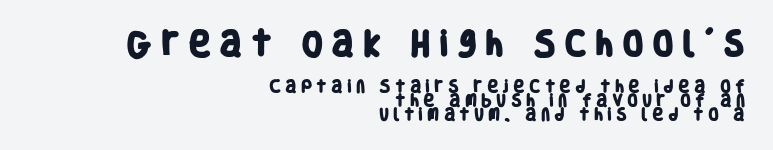
The letters are spread apart with noticeably loose tracking. Students, this is bold: see how much ink each stroke carries. How would I describe the line gaps? Narrow and economical. Right-aligned paragraph, ragged on the left. Only glyphs here, with clear space below each row.
